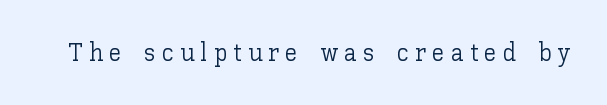
{"italic": "no", "bold": "no", "underline": "no", "letter_spacing": "wide", "letter_spacing_em": 0.25, "glyph_px": 25}
